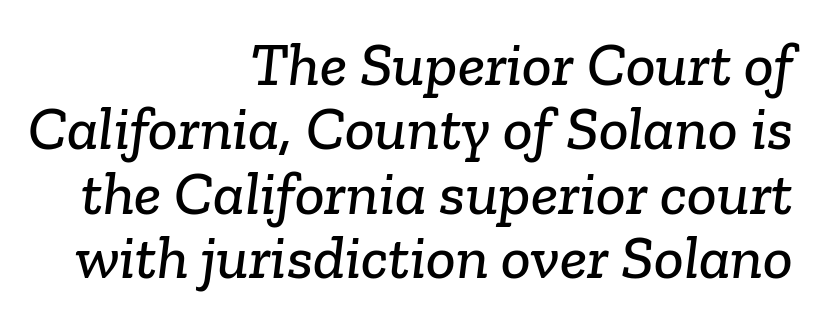
The image shows 62 px serif type; set right-aligned, tight line spacing (1.04x), normal letter spacing, not underlined; low stroke contrast and a medium x-height.
